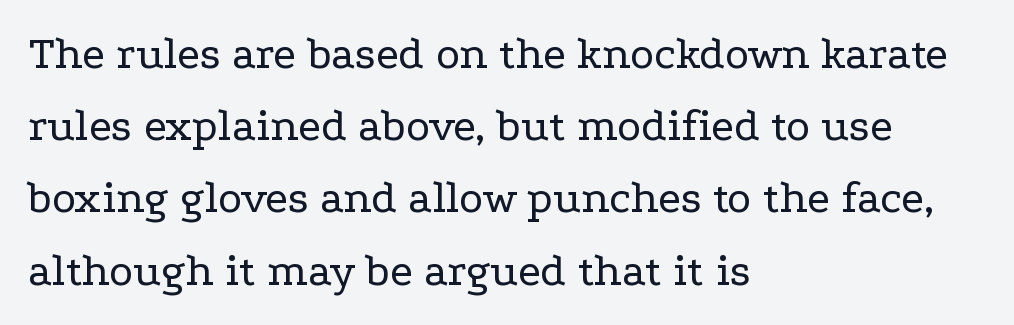
Each line starts at the same left margin while the right side varies. The letterforms sit at book weight or below. The typeface chosen for these lines features serifs. The leading is moderate, giving the passage an even texture. You could call the tracking neutral — neither tight nor loose.
